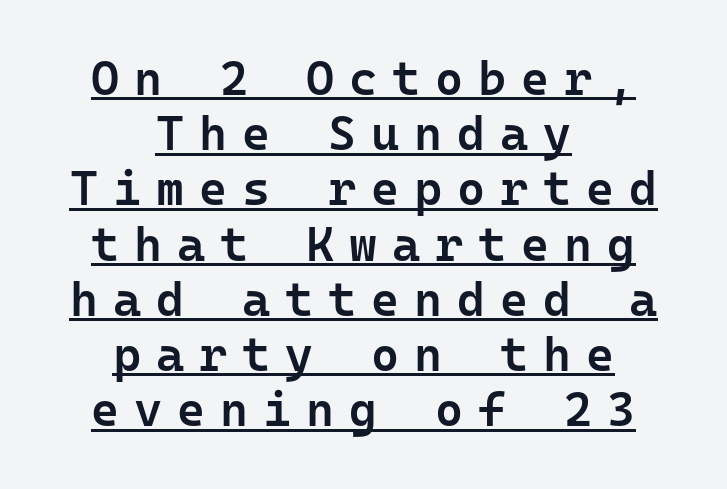
Q: Is the text bold? A: Semi-bold.
Q: Is the text italic (slanted)? A: No, it is upright.
Q: Is the typeface a serif or a sans-serif typeface? A: Sans-serif.
Q: Is the text underlined? A: Yes.
Q: How is the paragraph aligned? A: Centered.
Q: Is the spacing between letters normal or unusually wide? A: Unusually wide.
Q: Is the spacing between lines tight, normal or loose? A: Tight.
Q: Width (condensed, normal, or wide)? A: Normal.
Q: Stroke contrast? A: Low.
Q: x-height? A: Medium.
Q: Monospaced? A: Yes.
